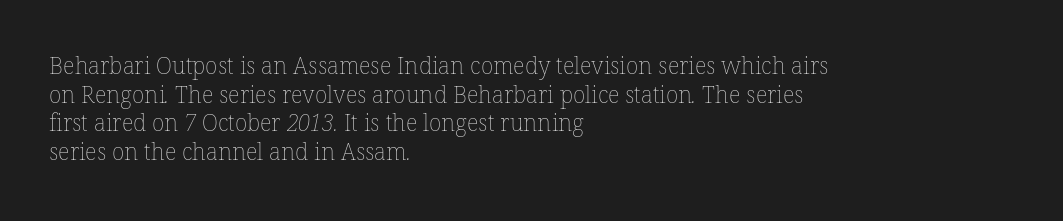
{"bold": "no", "underline": "no", "align": "left", "line_spacing_ratio": 1.24, "letter_spacing": "normal", "letter_spacing_em": 0.0, "glyph_px": 23}
